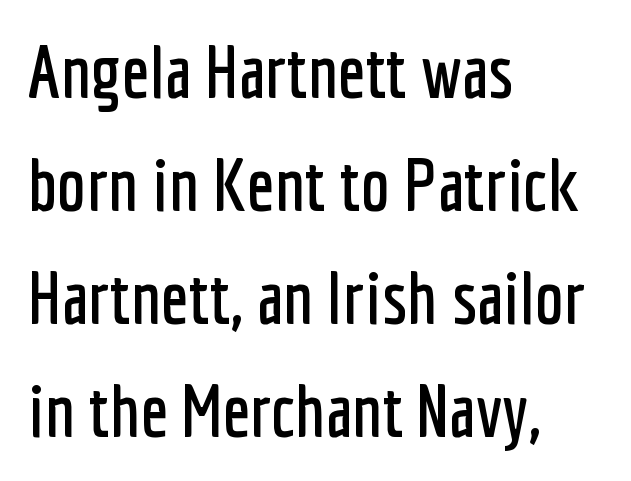
Q: Is the text italic (slanted)? A: No, it is upright.
Q: Is the typeface a serif or a sans-serif typeface? A: Sans-serif.
Q: Is the text underlined? A: No.
Q: How is the paragraph aligned? A: Left-aligned.
Q: Is the spacing between letters normal or unusually wide? A: Normal.
Q: Is the spacing between lines tight, normal or loose? A: Normal.
Q: Width (condensed, normal, or wide)? A: Condensed.
Q: Stroke contrast? A: Low.
Q: x-height? A: Medium.
Q: Monospaced? A: No.
